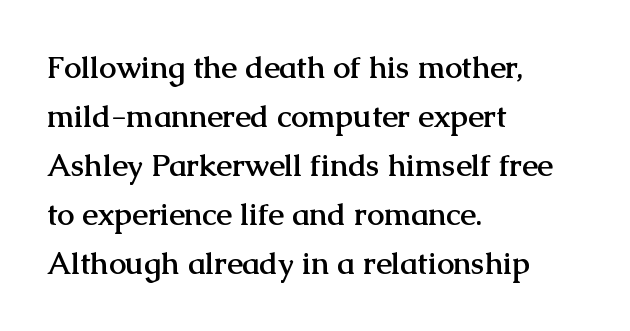
Q: Is the text bold? A: Yes.
Q: Is the text italic (slanted)? A: No, it is upright.
Q: Is the typeface a serif or a sans-serif typeface? A: Serif.
Q: Is the text underlined? A: No.
Q: How is the paragraph aligned? A: Left-aligned.
Q: Is the spacing between letters normal or unusually wide? A: Normal.
Q: Is the spacing between lines tight, normal or loose? A: Normal.
Q: Width (condensed, normal, or wide)? A: Normal.
Q: Stroke contrast? A: Medium.
Q: x-height? A: Medium.
Q: Monospaced? A: No.
